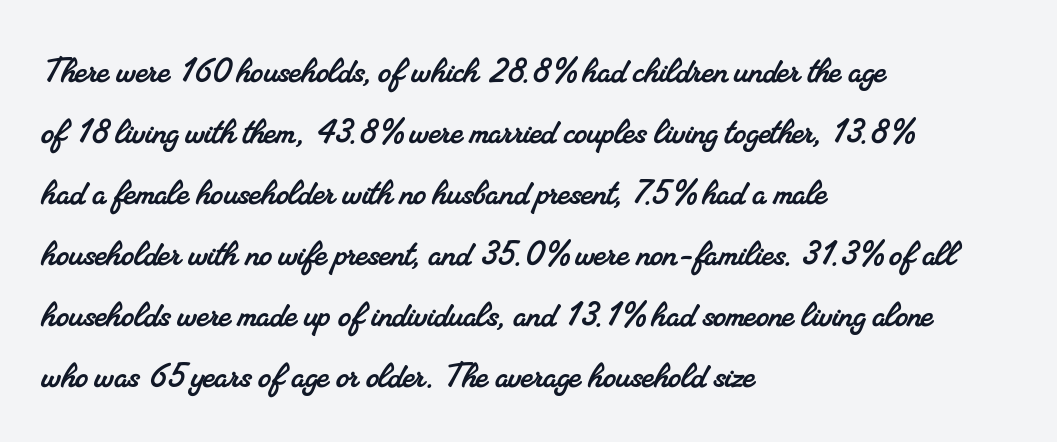
Q: Is the typeface a serif or a sans-serif typeface? A: Serif.
Q: Is the text underlined? A: No.
Q: How is the paragraph aligned? A: Left-aligned.
Q: Is the spacing between letters normal or unusually wide? A: Normal.
Q: Is the spacing between lines tight, normal or loose? A: Normal.
Q: Width (condensed, normal, or wide)? A: Normal.
Q: Stroke contrast? A: Medium.
Q: x-height? A: Small.
Q: Monospaced? A: No.
